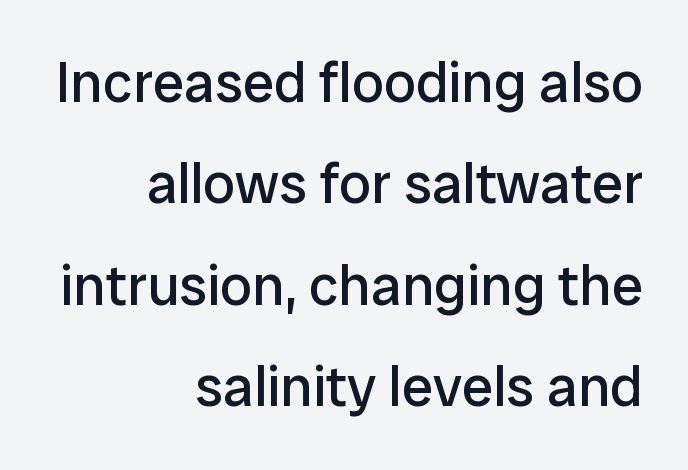
{"serif": "no", "italic": "no", "bold": "no", "weight": "regular", "width": "normal", "stroke_contrast": "low", "x_height": "medium", "monospaced": "no", "underline": "no", "align": "right", "line_spacing_ratio": 1.78, "letter_spacing": "normal", "letter_spacing_em": 0.0, "glyph_px": 57}
